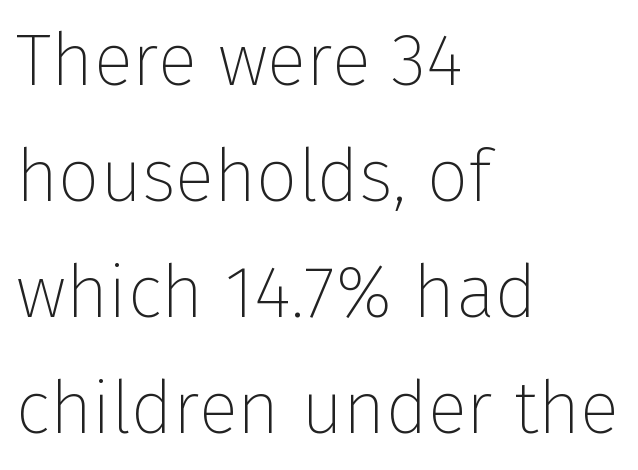
The image shows 73 px thin sans-serif type, upright; set left-aligned, normal line spacing (1.59x), normal letter spacing, not underlined; low stroke contrast and a medium x-height.
